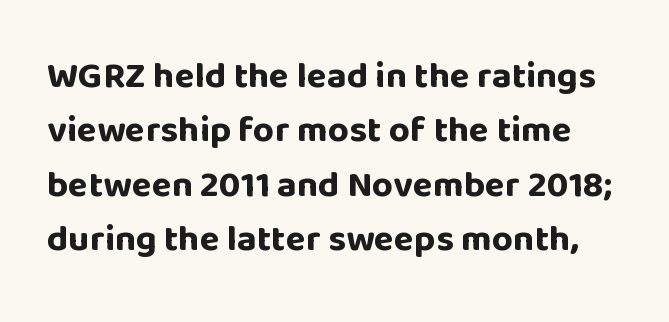
Q: Is the text bold? A: Yes.
Q: Is the text italic (slanted)? A: No, it is upright.
Q: Is the typeface a serif or a sans-serif typeface? A: Sans-serif.
Q: Is the text underlined? A: No.
Q: Is the spacing between letters normal or unusually wide? A: Normal.
Q: Is the spacing between lines tight, normal or loose? A: Normal.
Q: Width (condensed, normal, or wide)? A: Normal.
Q: Stroke contrast? A: Low.
Q: x-height? A: Large.
Q: Monospaced? A: No.
